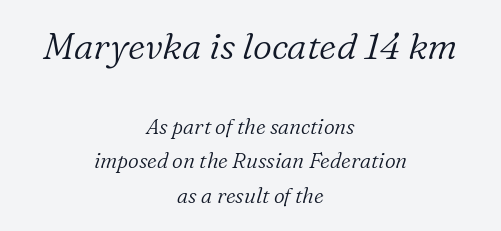
{"serif": "yes", "italic": "yes", "lean": "right", "slant_degrees": 16, "bold": "no", "weight": "light", "width": "normal", "stroke_contrast": "low", "x_height": "medium", "monospaced": "no", "underline": "no", "align": "center", "line_spacing": "normal", "line_spacing_ratio": 1.65, "letter_spacing": "normal", "letter_spacing_em": 0.0, "larger_block": "first", "size_ratio": 1.76, "glyph_px": 37}
